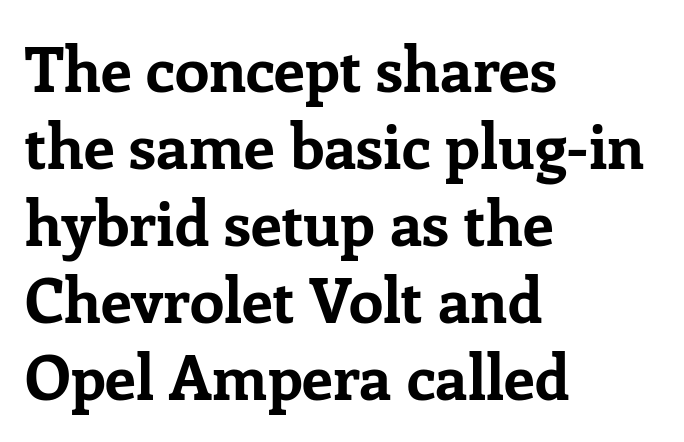
Letterform terminals end in serifs throughout the passage. Leftover space on each line is placed entirely after the last word. Posture: vertical. Stroke thickness is high; the sample reads as a true bold. Standard letterfit; no display-style spreading of the glyphs.
